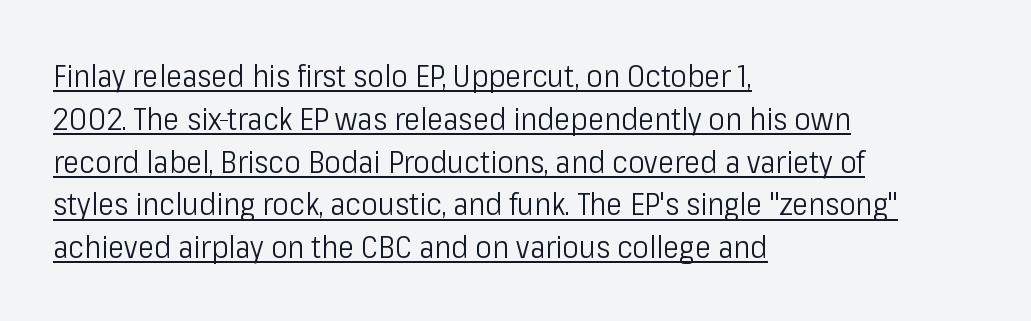
Like a heading marked for emphasis, these lines bear an underscore. In terms of posture, this sample is upright. In terms of letterspacing, this is plain default setting. Serif or sans? Sans — the stroke terminals are bare. The letterforms sit at book weight or below. Think of a printed novel: that variable character pitch is what you see here.
